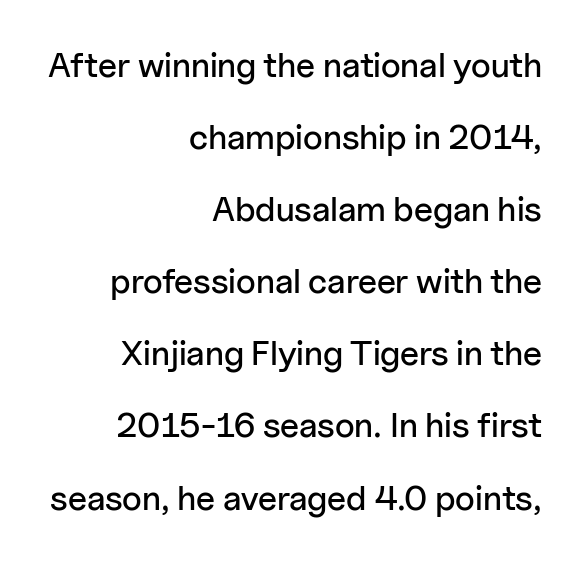
You could not count columns in this text — the font is proportionally spaced. The lines are spread far apart with generous leading. The specimen reads as upright at a glance. This is sans-serif lettering, the kind often seen on screens and signage.
